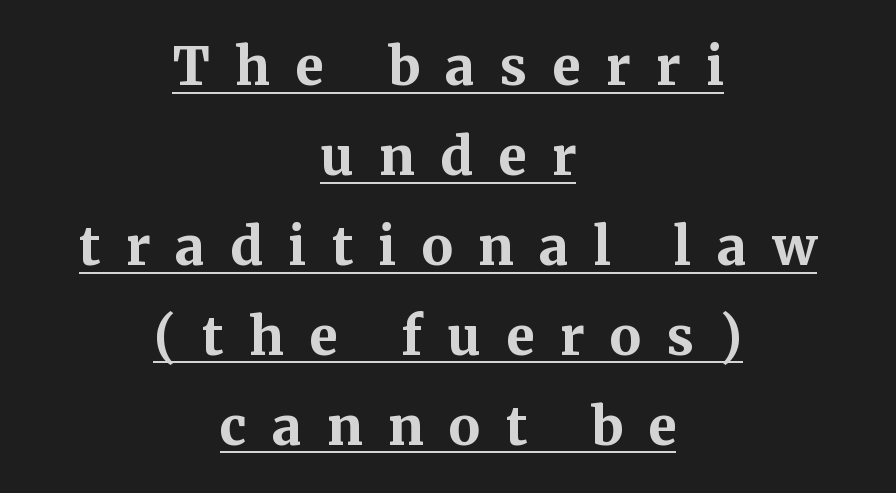
Does the copy run flush right? No — it is centered line by line. The face used here is proportionally spaced, like ordinary book or web type. A baseline rule has been typeset under these characters. Heavy-handed strokes throughout: this text is bold. Italic? Not at all — the glyphs are vertical. The horizontal fit of the characters is loose and conspicuously gappy.
